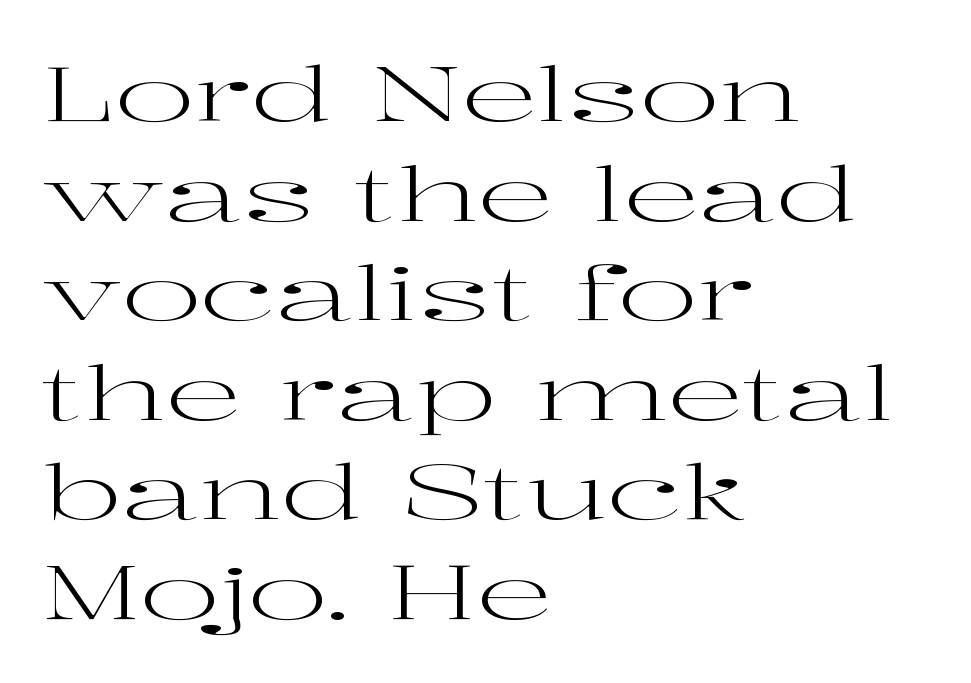
Vertically, the passage feels balanced, rows spaced as you'd expect. The gap between lines stays unmarked. Summary of weight: not heavy and not bold. These lines are rendered in a variable-pitch font. Line starts are locked; line ends wander. In terms of letterform style, serifs are clearly present.
